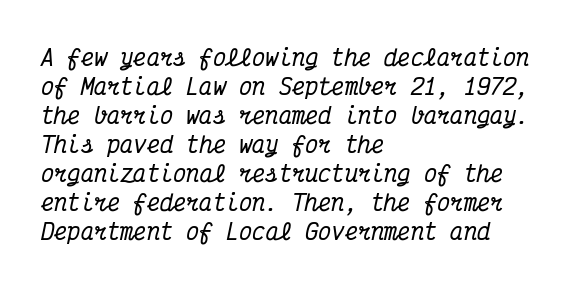
Caption: multi-line text, flush left, ragged right. One glance says typical: line gaps are just what's usual. Anything drawn beneath the words? Only blank space. The type is set solid horizontally, with unmodified tracking. Slanted lettering throughout.
